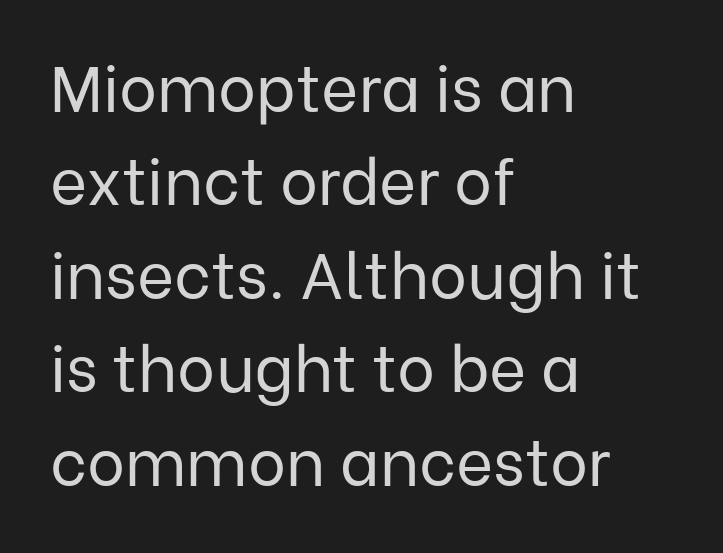
The type is set solid horizontally, with unmodified tracking. The words here are not underlined. This is the regular roman posture of the typeface. On a weight scale, this lands at 450 or below. Each letter keeps its own natural width here, so spacing adapts to shape. The space between consecutive lines is moderate.
